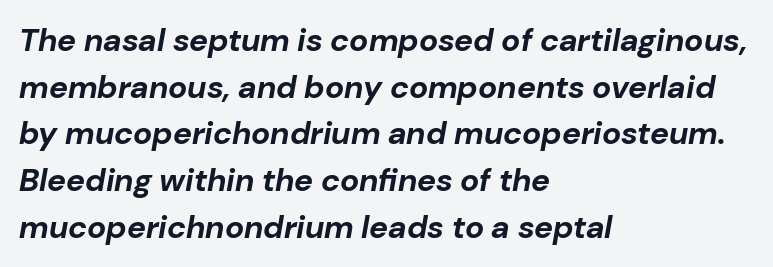
Q: Is the text bold? A: Yes.
Q: Is the text italic (slanted)? A: Yes, it leans right by about 10 degrees.
Q: Is the text underlined? A: No.
Q: How is the paragraph aligned? A: Left-aligned.
Q: Is the spacing between letters normal or unusually wide? A: Normal.
Q: Is the spacing between lines tight, normal or loose? A: Normal.
Q: Width (condensed, normal, or wide)? A: Normal.
Q: Stroke contrast? A: Low.
Q: x-height? A: Medium.
Q: Monospaced? A: No.
